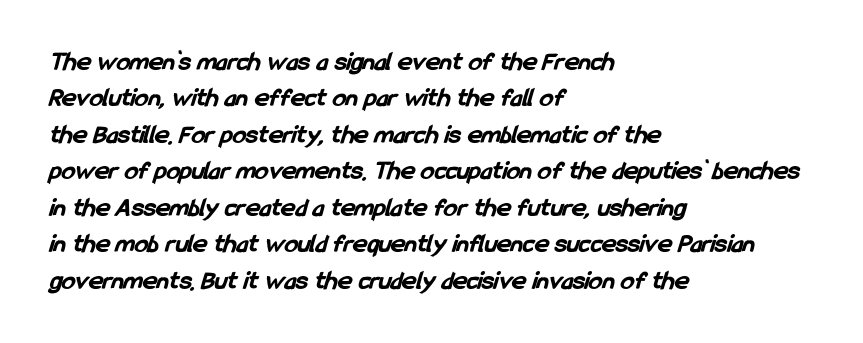
Q: Is the text bold? A: Yes.
Q: Is the text underlined? A: No.
Q: How is the paragraph aligned? A: Left-aligned.
Q: Is the spacing between letters normal or unusually wide? A: Normal.
Q: Is the spacing between lines tight, normal or loose? A: Normal.
